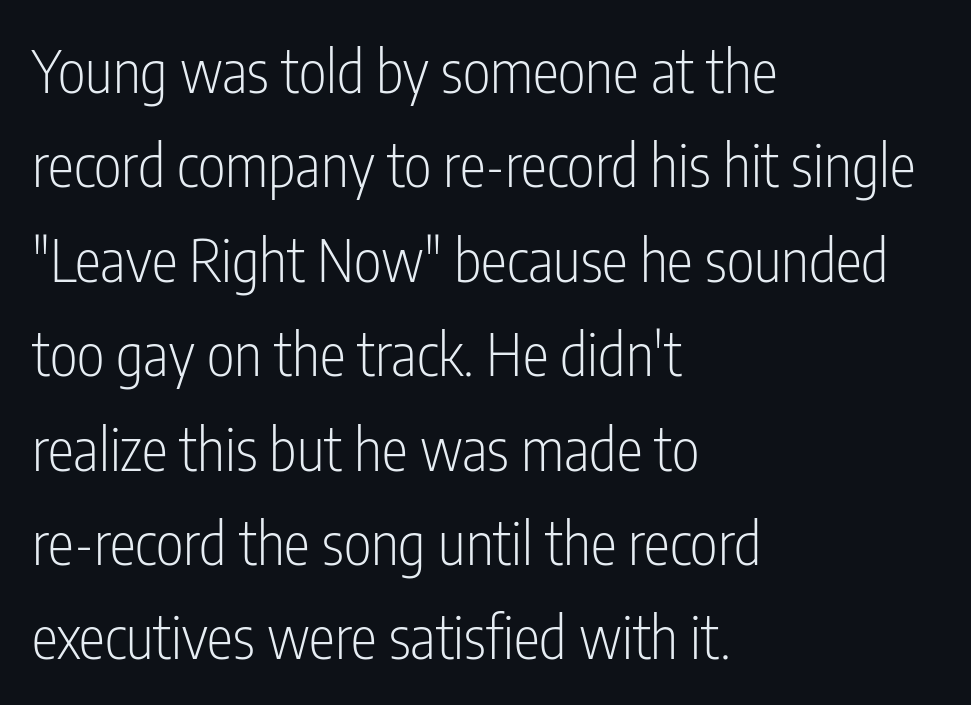
The image shows 59 px light, condensed sans-serif type, upright; set left-aligned, normal line spacing (1.6x), normal letter spacing, not underlined; low stroke contrast and a medium x-height.
